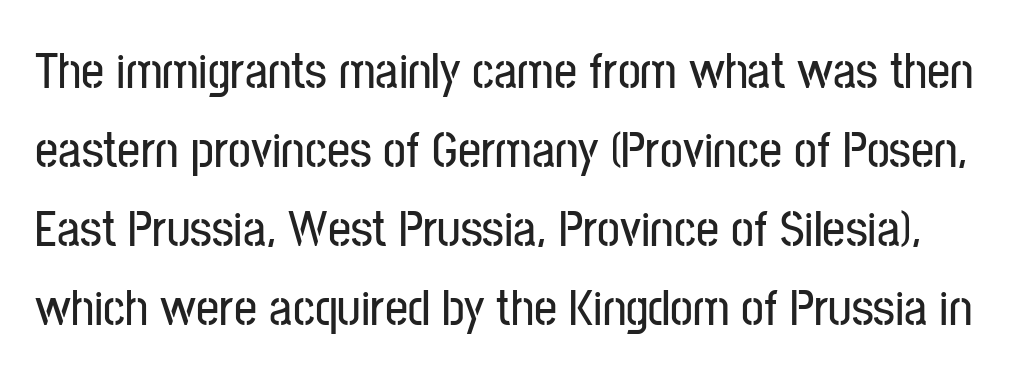
Vertically, the passage feels balanced, rows spaced as you'd expect. Do the characters align in a grid? No, the font is proportional. I'd call this a sans setting — the letters go barefoot. No word sits above an underline. The axis of the letterforms is exactly vertical.
